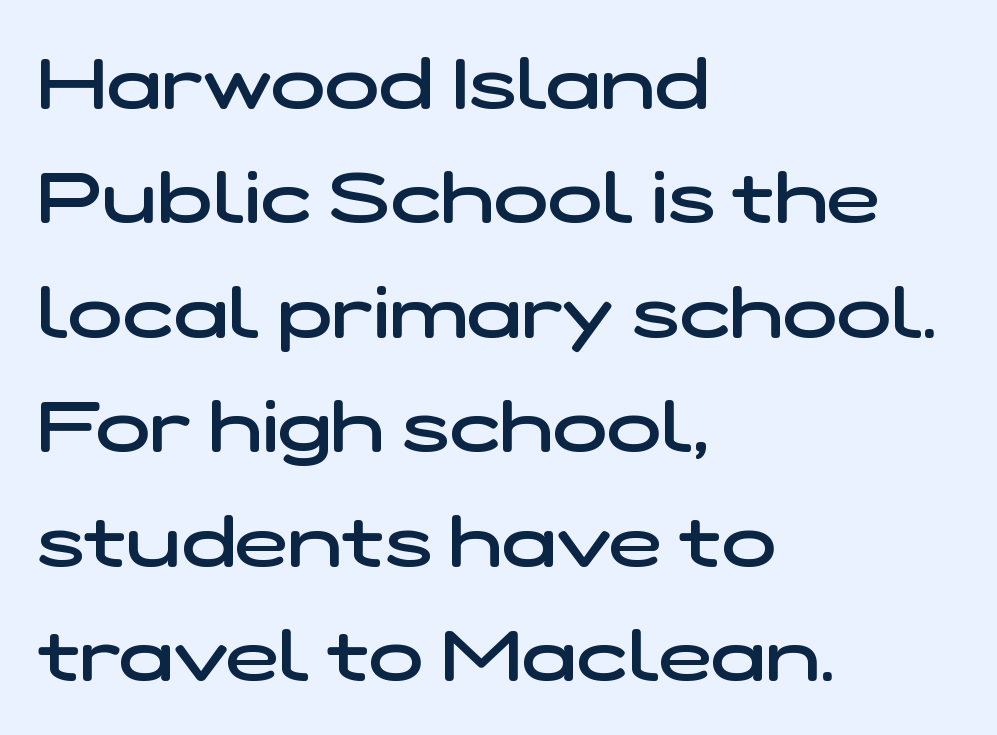
Looks like regular typesetting: each glyph gets only the width it needs. Honestly, there is no underline to notice here at all. Unlike a traditional serif, this face leaves its strokes unadorned. The passage is arranged the way most books set body copy — flush left.
